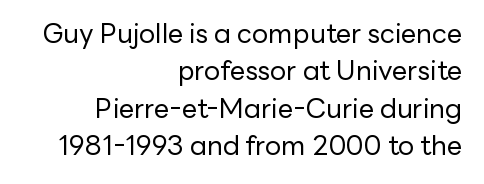
Is the block centered? No — it sits flush against the right margin. On a weight scale, this lands at 450 or below. These lines sit exactly where default settings would place them. You can tell it's not italic because the verticals are truly vertical. Between one letter and the next there's only the usual sliver of space.
